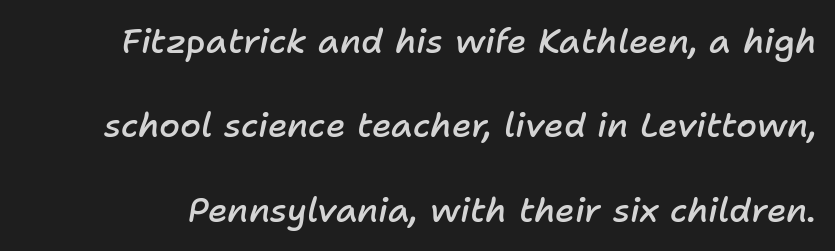
The image shows 34 px semibold type, italic (leaning right); set loose line spacing (2.48x), normal letter spacing, not underlined; low stroke contrast and a medium x-height.
